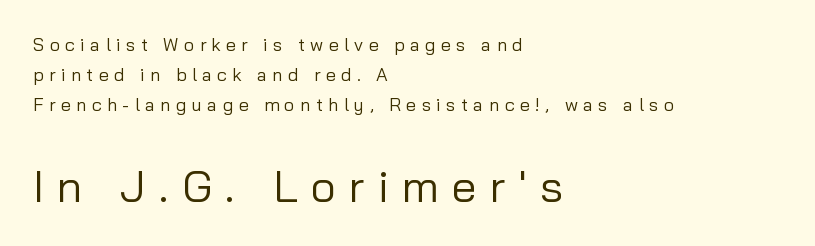
Q: Is the text bold? A: No.
Q: Is the text italic (slanted)? A: No, it is upright.
Q: Is the typeface a serif or a sans-serif typeface? A: Sans-serif.
Q: Is the text underlined? A: No.
Q: How is the paragraph aligned? A: Left-aligned.
Q: Is the spacing between letters normal or unusually wide? A: Unusually wide.
Q: Is the spacing between lines tight, normal or loose? A: Normal.
Q: Which block of text is set in a larger size, the first (top) or the second (bottom)? A: The second (bottom) one.
Q: Width (condensed, normal, or wide)? A: Normal.
Q: Stroke contrast? A: Low.
Q: x-height? A: Medium.
Q: Monospaced? A: No.
